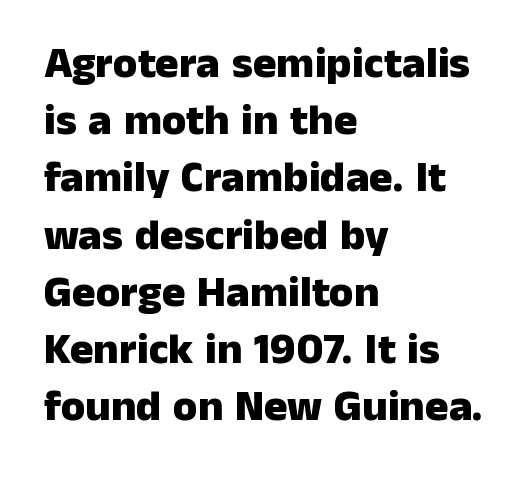
{"serif": "no", "italic": "no", "bold": "yes", "weight": "heavy", "width": "normal", "stroke_contrast": "low", "x_height": "medium", "monospaced": "no", "underline": "no", "align": "left", "line_spacing": "normal", "line_spacing_ratio": 1.3, "letter_spacing": "normal", "letter_spacing_em": 0.0, "glyph_px": 44}
